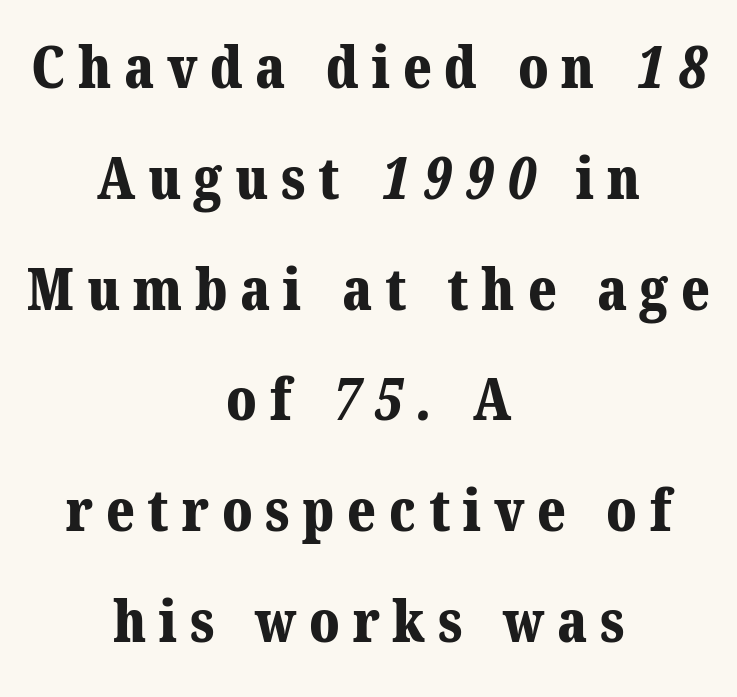
Q: Is the text bold? A: Yes.
Q: Is the typeface a serif or a sans-serif typeface? A: Serif.
Q: Is the text underlined? A: No.
Q: How is the paragraph aligned? A: Centered.
Q: Is the spacing between letters normal or unusually wide? A: Unusually wide.
Q: Is the spacing between lines tight, normal or loose? A: Loose.
Q: Width (condensed, normal, or wide)? A: Normal.
Q: Stroke contrast? A: Medium.
Q: x-height? A: Medium.
Q: Monospaced? A: No.
